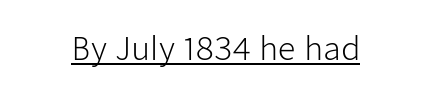
Does a line run under the words? Yes, clearly. Words appear dense and cohesive because spacing is normal. Note the varied advance widths — an 'i' is clearly narrower than an 'm'. No feet cap the strokes, marking this as sans-serif type.
